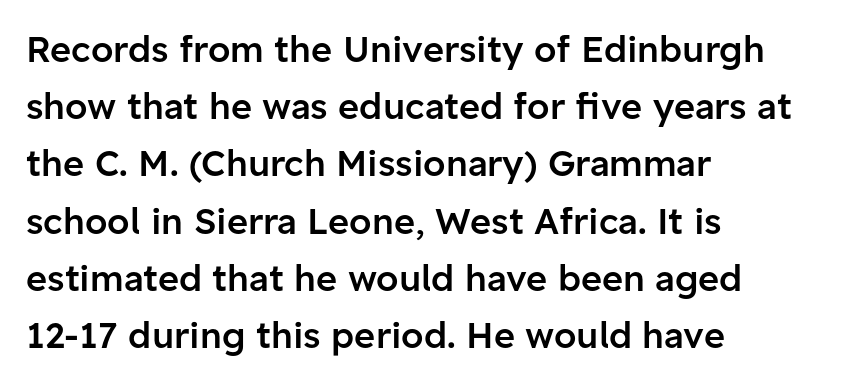
The specimen omits any rule beneath the text block's lines. How are the letters spaced? Ordinarily, with no added tracking. Look at the stroke-to-counter ratio: somewhat heavy, a semibold. The text block is weighted toward the left margin, trailing off unevenly rightward. Looks like regular typesetting: each glyph gets only the width it needs. The rendering shows plain stroke endings on the letterforms — a sans-serif design.
